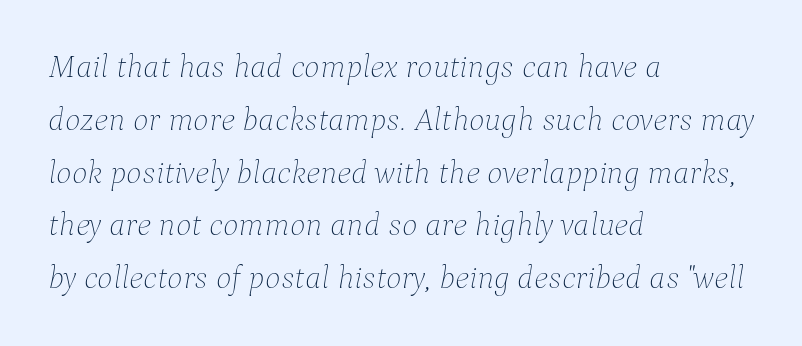
{"italic": "yes", "lean": "right", "slant_degrees": 9, "bold": "no", "weight": "thin", "width": "normal", "stroke_contrast": "low", "x_height": "medium", "monospaced": "no", "underline": "no", "align": "left", "line_spacing": "normal", "line_spacing_ratio": 1.6, "letter_spacing": "normal", "letter_spacing_em": 0.0, "glyph_px": 33}
